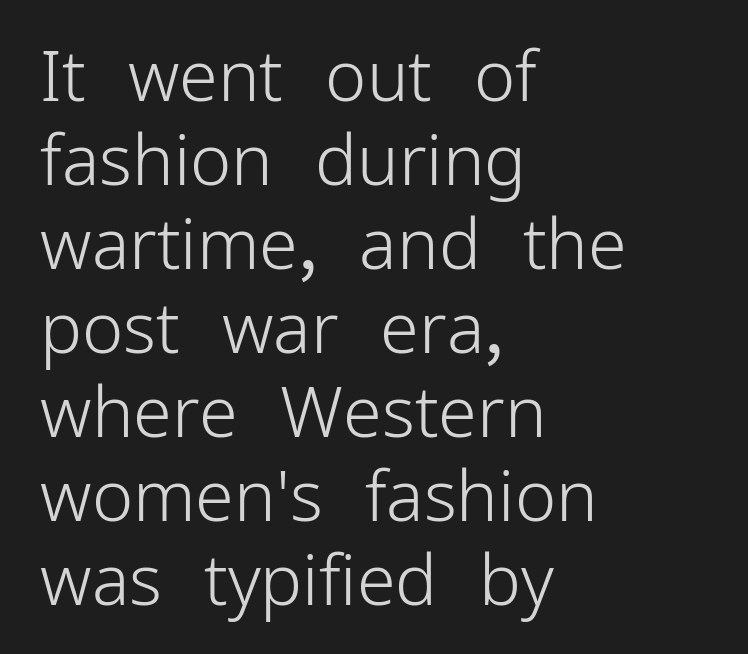
Q: Is the text bold? A: No.
Q: Is the text italic (slanted)? A: No, it is upright.
Q: Is the typeface a serif or a sans-serif typeface? A: Sans-serif.
Q: Is the text underlined? A: No.
Q: How is the paragraph aligned? A: Left-aligned.
Q: Is the spacing between letters normal or unusually wide? A: Normal.
Q: Width (condensed, normal, or wide)? A: Normal.
Q: Stroke contrast? A: Low.
Q: x-height? A: Medium.
Q: Monospaced? A: No.
